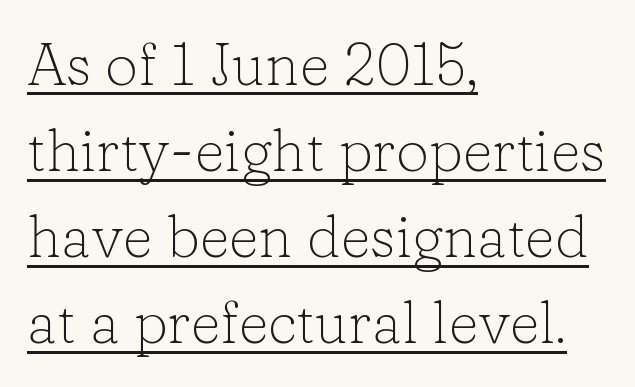
Q: Is the text bold? A: No.
Q: Is the text italic (slanted)? A: No, it is upright.
Q: Is the typeface a serif or a sans-serif typeface? A: Serif.
Q: Is the text underlined? A: Yes.
Q: How is the paragraph aligned? A: Left-aligned.
Q: Is the spacing between letters normal or unusually wide? A: Normal.
Q: Is the spacing between lines tight, normal or loose? A: Normal.
Q: Width (condensed, normal, or wide)? A: Normal.
Q: Stroke contrast? A: Low.
Q: x-height? A: Medium.
Q: Monospaced? A: No.
